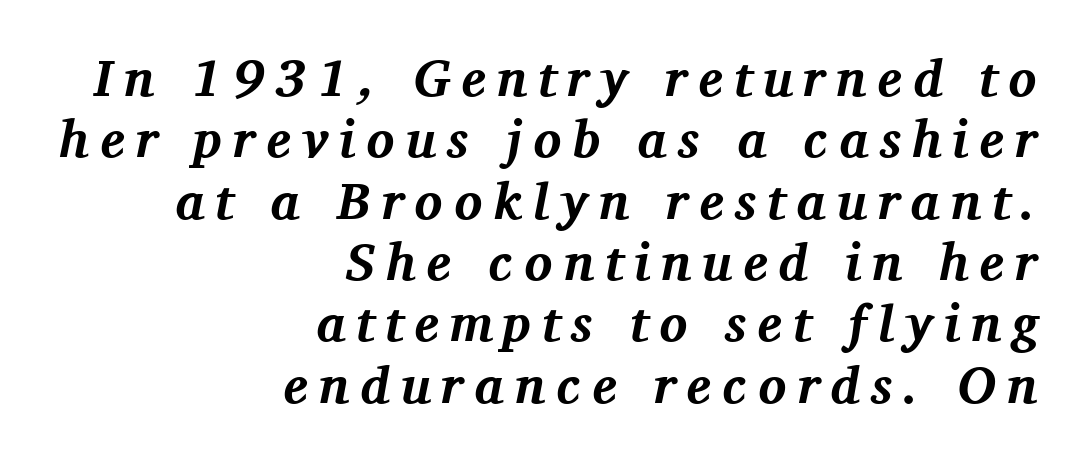
Q: Is the text bold? A: Yes.
Q: Is the text italic (slanted)? A: Yes, it leans right by about 11 degrees.
Q: Is the typeface a serif or a sans-serif typeface? A: Serif.
Q: Is the text underlined? A: No.
Q: How is the paragraph aligned? A: Right-aligned.
Q: Is the spacing between letters normal or unusually wide? A: Unusually wide.
Q: Width (condensed, normal, or wide)? A: Normal.
Q: Stroke contrast? A: Medium.
Q: x-height? A: Medium.
Q: Monospaced? A: No.
